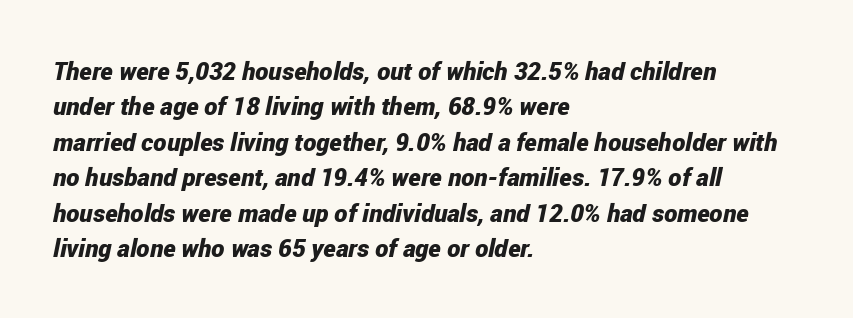
Words float on clear page, feet unadorned. The glyphs have the mass of a bold cut. Nothing unusual about the tracking: characters are spaced as the font intends. The rendering uses a moderate line-height, typical for paragraphs.
